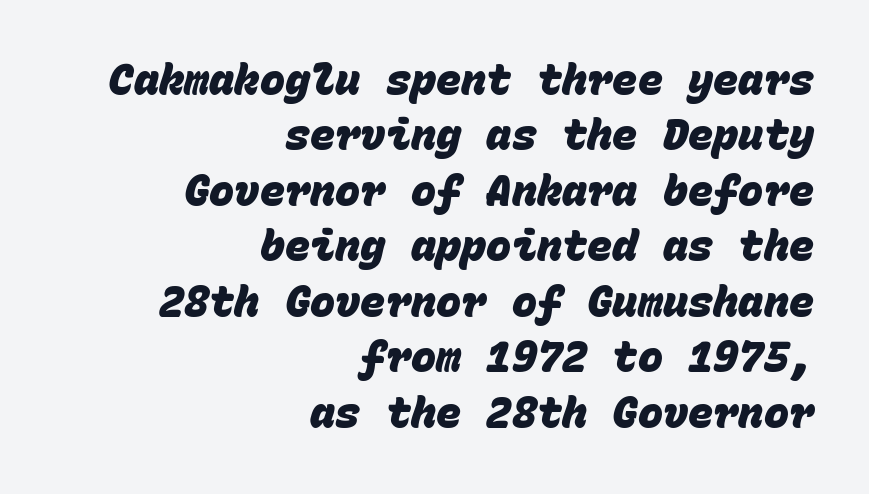
Q: Is the text bold? A: Yes.
Q: Is the typeface a serif or a sans-serif typeface? A: Sans-serif.
Q: Is the text underlined? A: No.
Q: How is the paragraph aligned? A: Right-aligned.
Q: Is the spacing between letters normal or unusually wide? A: Normal.
Q: Is the spacing between lines tight, normal or loose? A: Normal.
Q: Width (condensed, normal, or wide)? A: Normal.
Q: Stroke contrast? A: Low.
Q: x-height? A: Large.
Q: Monospaced? A: Yes.
